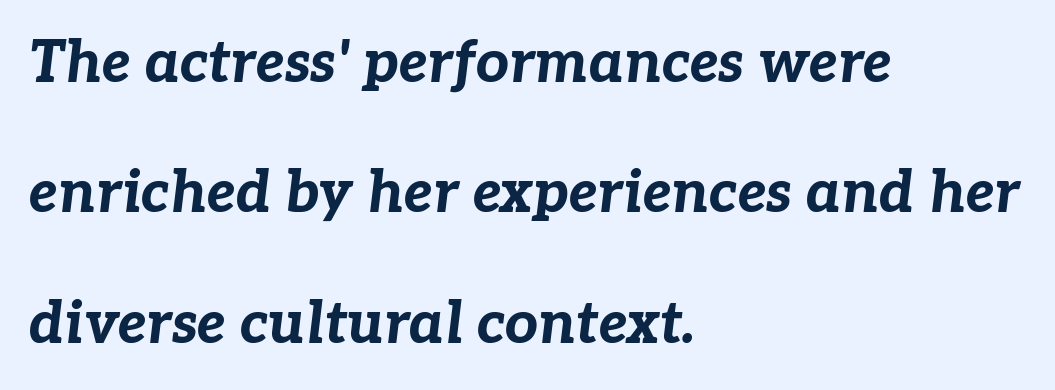
The image shows 58 px bold type, italic (leaning right); set left-aligned, loose line spacing (2.25x), normal letter spacing, not underlined; low stroke contrast and a medium x-height.
